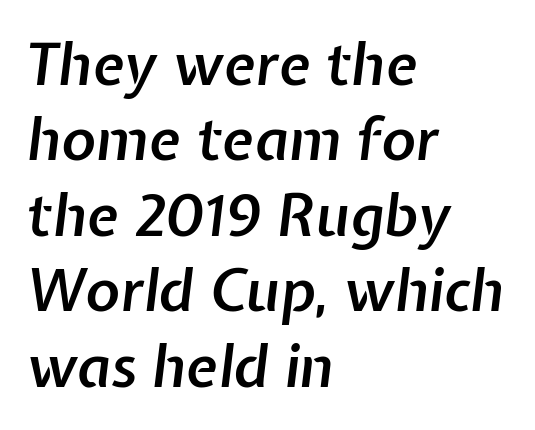
Q: Is the text bold? A: Semi-bold.
Q: Is the text italic (slanted)? A: Yes, it leans right by about 7 degrees.
Q: Is the text underlined? A: No.
Q: How is the paragraph aligned? A: Left-aligned.
Q: Is the spacing between letters normal or unusually wide? A: Normal.
Q: Is the spacing between lines tight, normal or loose? A: Normal.
Q: Width (condensed, normal, or wide)? A: Normal.
Q: Stroke contrast? A: Low.
Q: x-height? A: Medium.
Q: Monospaced? A: No.
